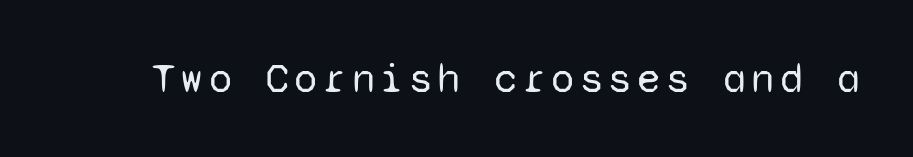
Honestly, there is no underline to notice here at all. Do the letters lean? They stand straight. This reads as an unemphasized weight, regular at the heaviest. Font category for this specimen: sans-serif.
